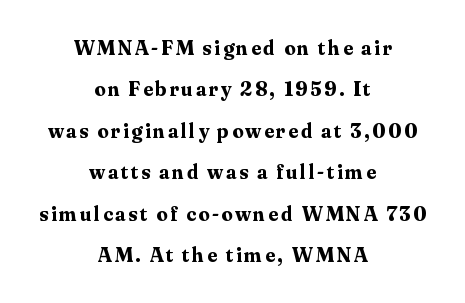
The image shows 20 px bold type, upright; set centered, loose line spacing (2.07x), not underlined.
